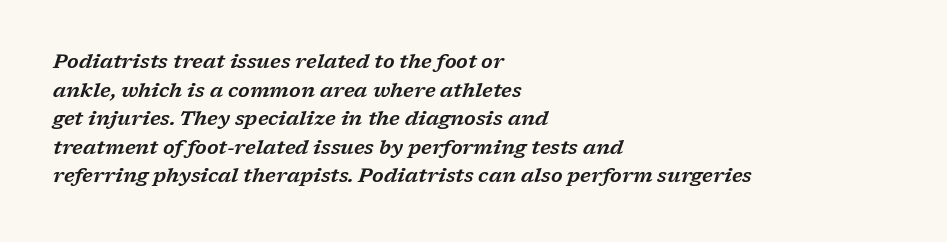
{"italic": "yes", "lean": "right", "slant_degrees": 17, "underline": "no", "align": "left", "line_spacing": "normal", "line_spacing_ratio": 1.43, "letter_spacing": "normal", "letter_spacing_em": 0.0, "glyph_px": 20}
